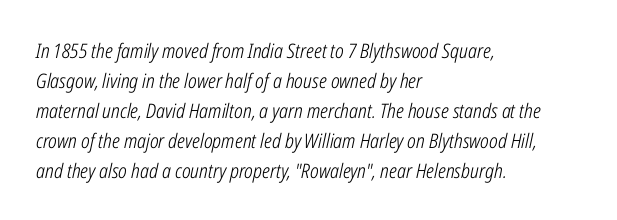
The specimen reads as italic at a glance. This block has exactly the height ordinary leading produces. Plain, unruled lines of type. Weight class: somewhere from thin through regular. Line beginnings align vertically; line endings do not. How are the letters spaced? Ordinarily, with no added tracking.
